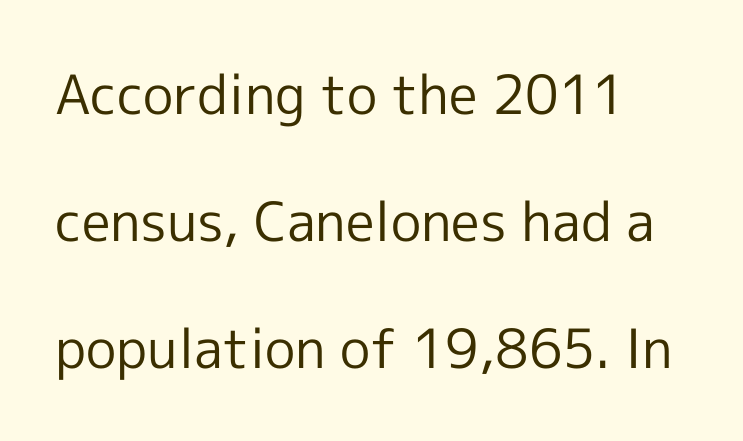
Unlike a traditional serif, this face leaves its strokes unadorned. The letters stand straight up with perfectly vertical stems. Each row of text sits above clean, open space. The face used here is proportionally spaced, like ordinary book or web type.
